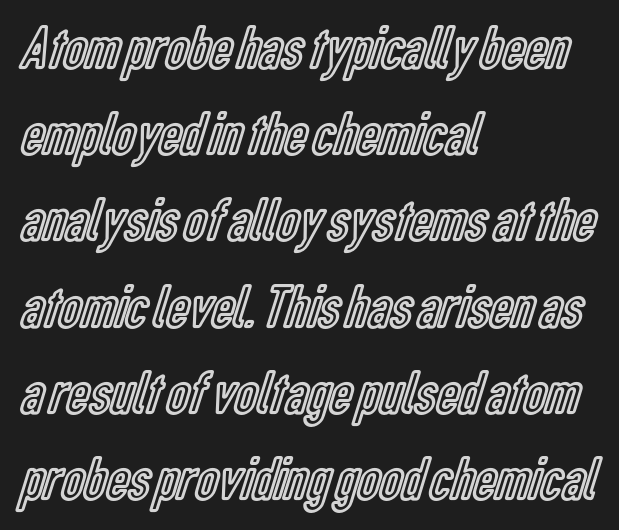
{"width": "condensed", "x_height": "medium", "monospaced": "no", "underline": "no", "align": "left", "line_spacing": "normal", "line_spacing_ratio": 1.39, "letter_spacing": "normal", "letter_spacing_em": 0.0, "glyph_px": 62}
